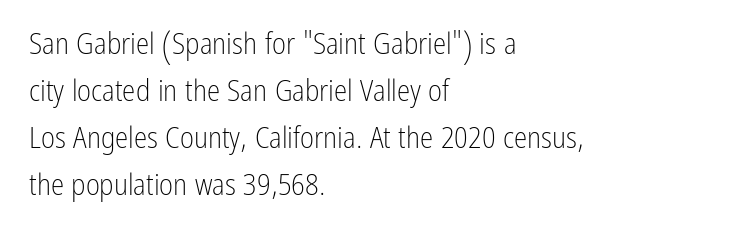
Q: Is the text bold? A: No.
Q: Is the text italic (slanted)? A: No, it is upright.
Q: Is the typeface a serif or a sans-serif typeface? A: Sans-serif.
Q: Is the text underlined? A: No.
Q: How is the paragraph aligned? A: Left-aligned.
Q: Is the spacing between letters normal or unusually wide? A: Normal.
Q: Is the spacing between lines tight, normal or loose? A: Normal.
Q: Width (condensed, normal, or wide)? A: Condensed.
Q: Stroke contrast? A: Low.
Q: x-height? A: Medium.
Q: Monospaced? A: No.
